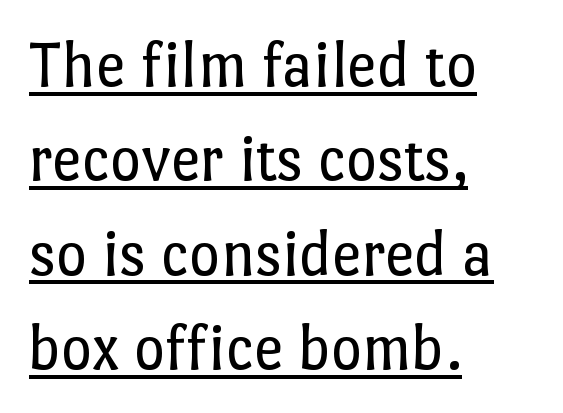
{"italic": "no", "bold": "no", "weight": "regular", "width": "normal", "stroke_contrast": "low", "x_height": "medium", "monospaced": "no", "underline": "yes", "align": "left", "line_spacing": "normal", "line_spacing_ratio": 1.43, "letter_spacing": "normal", "letter_spacing_em": 0.0, "glyph_px": 66}
